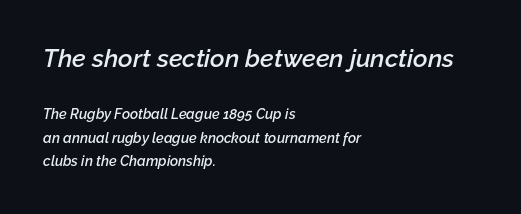
{"italic": "yes", "lean": "right", "slant_degrees": 12, "bold": "semi", "underline": "no", "align": "left", "line_spacing": "normal", "line_spacing_ratio": 1.68, "letter_spacing": "normal", "letter_spacing_em": 0.0, "larger_block": "first", "size_ratio": 1.79, "glyph_px": 25}
